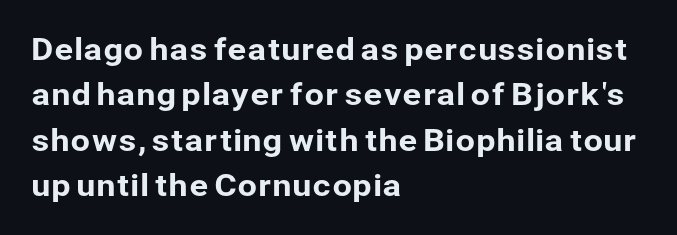
Classification — sans serif. In CSS terms this would be text-align: left. Nothing unusual about the tracking: characters are spaced as the font intends. Summary of vertical rhythm: regular, with standard interline spacing. The specimen omits any rule beneath the text block's lines. These lines were composed using upright roman letters.
